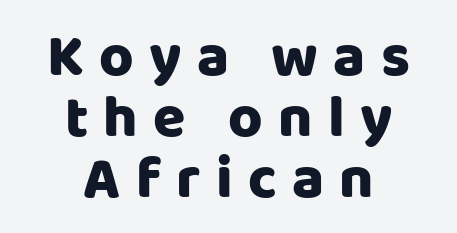
{"serif": "no", "italic": "no", "width": "normal", "stroke_contrast": "low", "x_height": "large", "monospaced": "no", "underline": "no", "align": "center", "line_spacing": "tight", "line_spacing_ratio": 1.03, "letter_spacing": "wide", "letter_spacing_em": 0.26, "glyph_px": 59}
